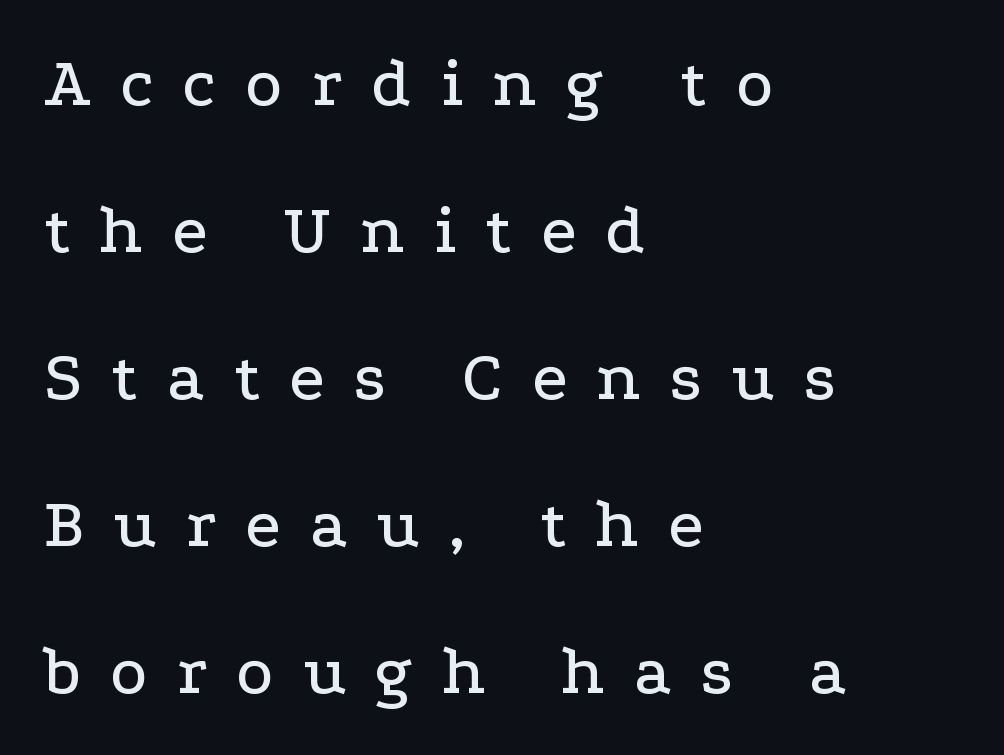
One-word summary of the alignment: left. The characters display serif detailing at their extremities. Widely set lines give the paragraph a tall, airy silhouette. This sample uses expanded letter spacing, leaving extra air between glyphs.
